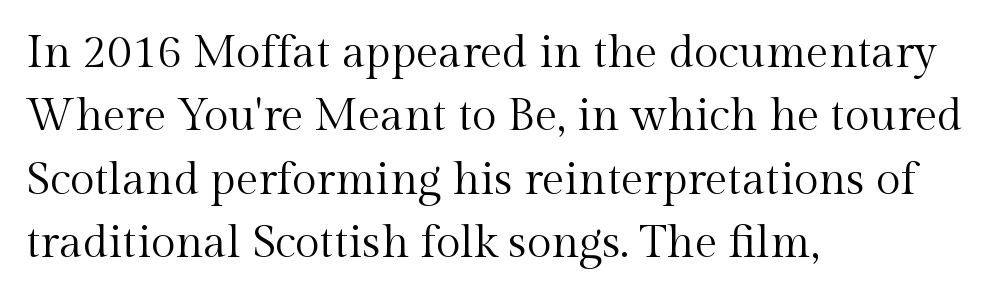
Q: Is the text bold? A: No.
Q: Is the text italic (slanted)? A: No, it is upright.
Q: Is the typeface a serif or a sans-serif typeface? A: Serif.
Q: Is the text underlined? A: No.
Q: How is the paragraph aligned? A: Left-aligned.
Q: Is the spacing between letters normal or unusually wide? A: Normal.
Q: Is the spacing between lines tight, normal or loose? A: Normal.
Q: Width (condensed, normal, or wide)? A: Normal.
Q: x-height? A: Medium.
Q: Monospaced? A: No.
